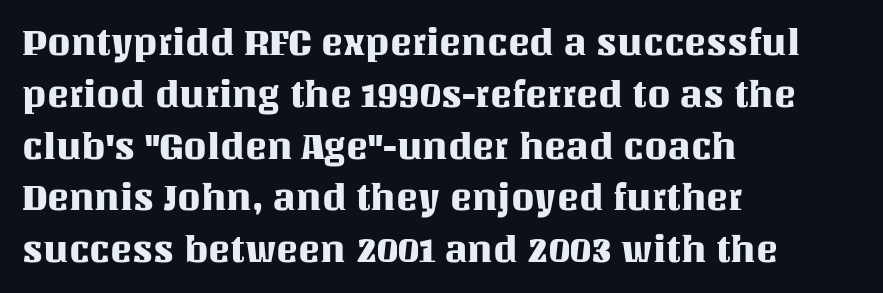
Q: Is the text italic (slanted)? A: No, it is upright.
Q: Is the text underlined? A: No.
Q: How is the paragraph aligned? A: Left-aligned.
Q: Is the spacing between letters normal or unusually wide? A: Normal.
Q: Is the spacing between lines tight, normal or loose? A: Normal.
Q: Width (condensed, normal, or wide)? A: Normal.
Q: Stroke contrast? A: Medium.
Q: x-height? A: Large.
Q: Monospaced? A: No.
